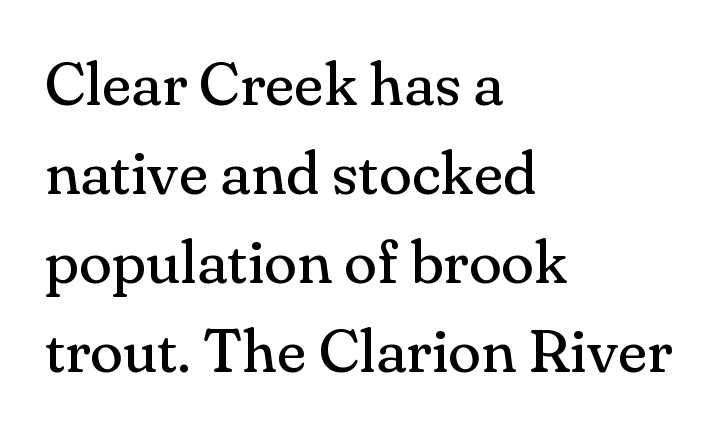
Rendered with straight, roman letterforms. Is this a sans? No — the strokes have serifs. Just letters on the line, the space beneath them empty. Vertical spacing — default.
